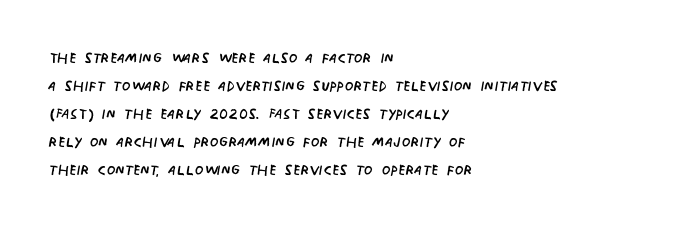
Compared with a centered layout, this one pins lines to the left instead. Evenly set lines give the paragraph a standard silhouette. Heft: none added — not bold. The baseline area is clear.
